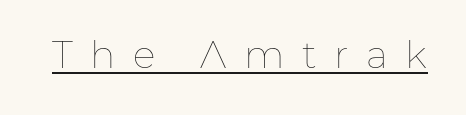
Ordinary non-slanted type is in use. Think of a printed novel: that variable character pitch is what you see here. Counters stay open thanks to moderate or lighter strokes. The type is letterspaced generously, with wide tracking.
